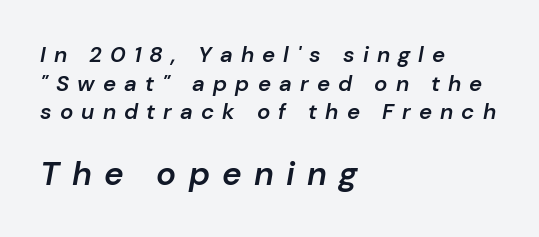
{"italic": "yes", "lean": "right", "slant_degrees": 10, "bold": "semi", "weight": "semibold", "width": "normal", "stroke_contrast": "low", "x_height": "medium", "monospaced": "no", "underline": "no", "align": "left", "line_spacing": "normal", "line_spacing_ratio": 1.3, "letter_spacing": "wide", "letter_spacing_em": 0.37, "larger_block": "second", "size_ratio": 1.5, "glyph_px": 33}
